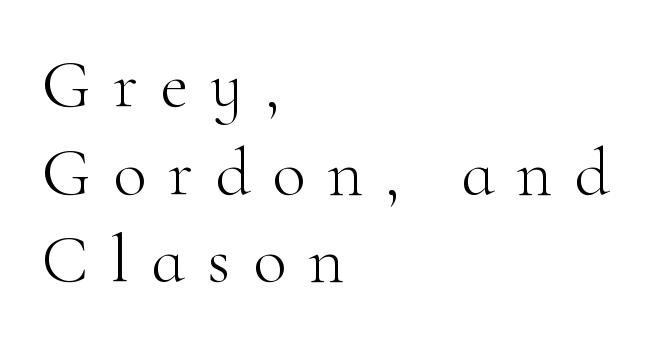
The image shows 69 px light serif type, upright; set left-aligned, normal line spacing (1.27x), unusually wide letter spacing (+0.32 em), not underlined; high stroke contrast and a small x-height.
